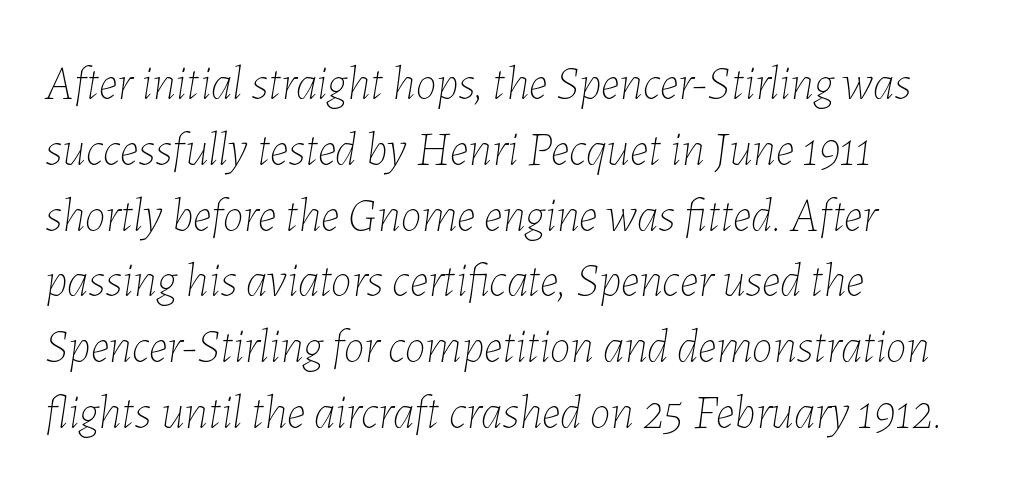
It's the slanting kind of type. The letterforms sit at book weight or below. Decoration check: the copy has no underline. The face used here is proportionally spaced, like ordinary book or web type. Look at the tracking — it's just the regular setting, nothing added.
